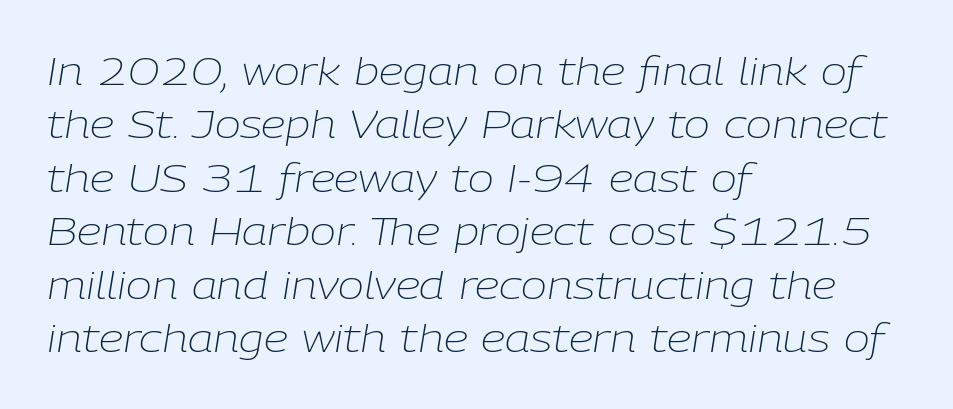
Emphasis-style slanted type is in use. Character widths vary here, with narrow letters taking less room than wide ones. Each stroke keeps to a modest, everyday thickness or less. Default kerning and tracking; the words read as compact shapes.
